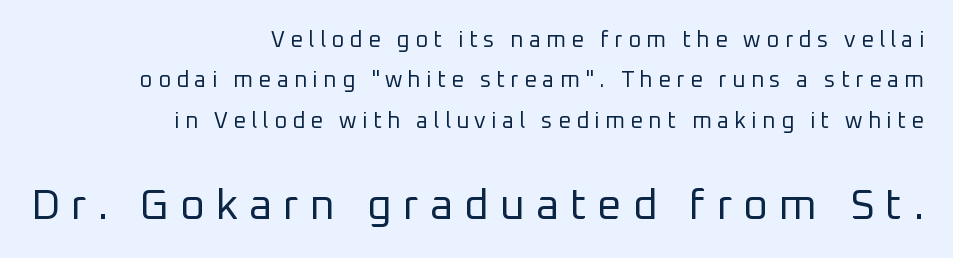
{"serif": "no", "italic": "no", "bold": "no", "weight": "regular", "width": "normal", "stroke_contrast": "low", "x_height": "medium", "monospaced": "no", "underline": "no", "align": "right", "line_spacing_ratio": 1.84, "letter_spacing": "wide", "letter_spacing_em": 0.25, "larger_block": "second", "size_ratio": 1.95, "glyph_px": 43}
